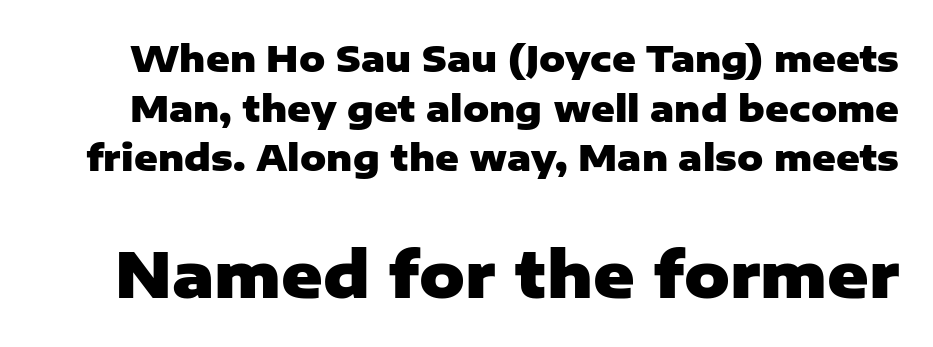
Q: Is the text bold? A: Yes.
Q: Is the text italic (slanted)? A: No, it is upright.
Q: Is the typeface a serif or a sans-serif typeface? A: Sans-serif.
Q: Is the text underlined? A: No.
Q: Is the spacing between letters normal or unusually wide? A: Normal.
Q: Is the spacing between lines tight, normal or loose? A: Normal.
Q: Which block of text is set in a larger size, the first (top) or the second (bottom)? A: The second (bottom) one.
Q: Width (condensed, normal, or wide)? A: Normal.
Q: Stroke contrast? A: Low.
Q: x-height? A: Medium.
Q: Monospaced? A: No.
